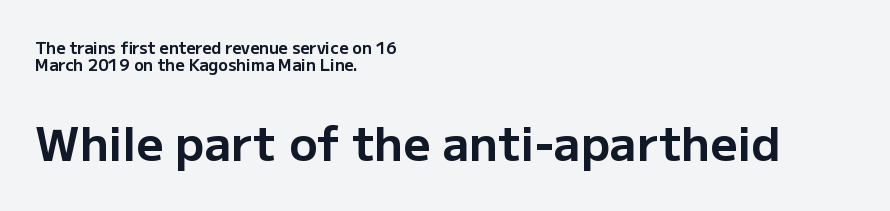
Q: Is the text bold? A: Yes.
Q: Is the text italic (slanted)? A: No, it is upright.
Q: Is the typeface a serif or a sans-serif typeface? A: Sans-serif.
Q: Is the text underlined? A: No.
Q: How is the paragraph aligned? A: Left-aligned.
Q: Is the spacing between letters normal or unusually wide? A: Normal.
Q: Is the spacing between lines tight, normal or loose? A: Tight.
Q: Which block of text is set in a larger size, the first (top) or the second (bottom)? A: The second (bottom) one.
Q: Width (condensed, normal, or wide)? A: Normal.
Q: Stroke contrast? A: Low.
Q: x-height? A: Medium.
Q: Monospaced? A: No.
